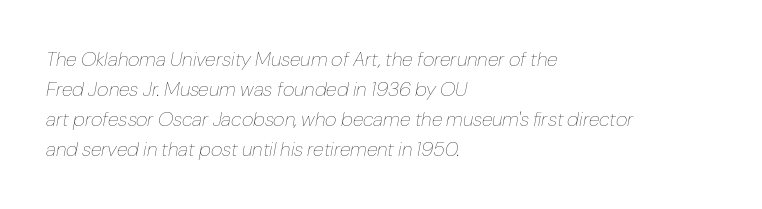
The image shows 20 px text type, italic (leaning right); set left-aligned, normal line spacing (1.5x), normal letter spacing, not underlined.
